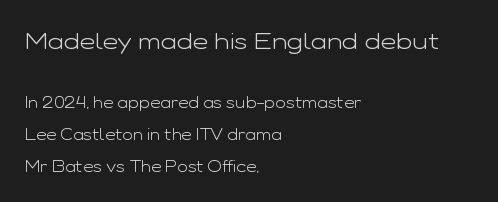
The image shows 24 px text type, upright; set left-aligned, loose line spacing (2.0x), normal letter spacing, not underlined; the first (top) block is 1.5x larger.
